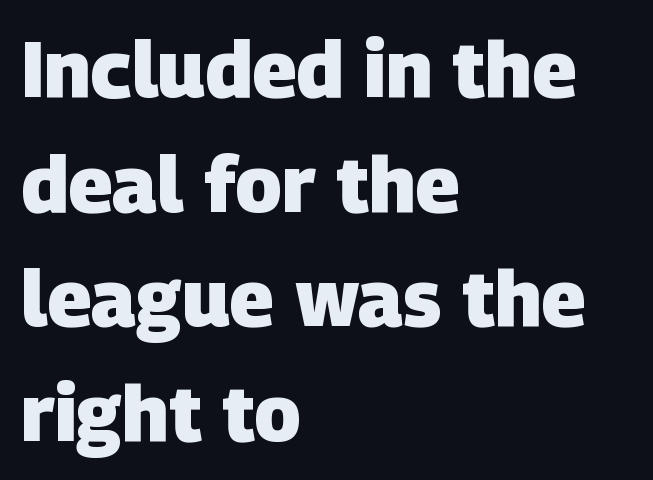
The image shows 78 px heavy sans-serif type; set left-aligned, normal line spacing (1.47x), normal letter spacing, not underlined; low stroke contrast and a large x-height.
